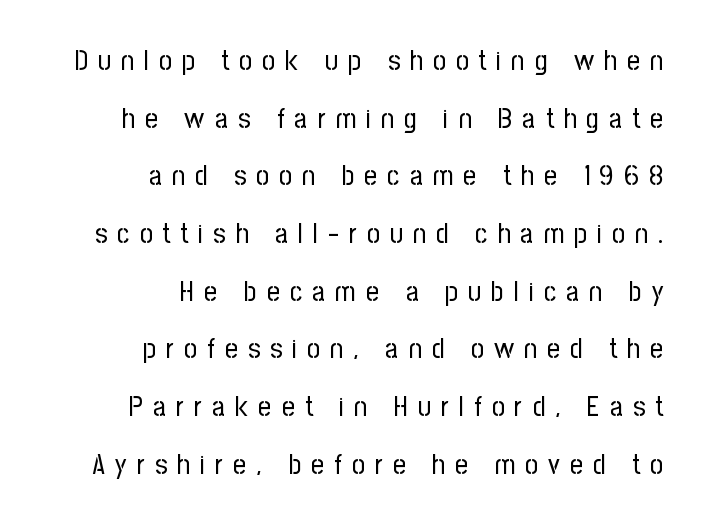
Between one letter and the next there's a generous, obvious gap. Think of a printed novel: that variable character pitch is what you see here. Each stroke keeps to a modest, everyday thickness or less. Quick note: not italic, upright.
